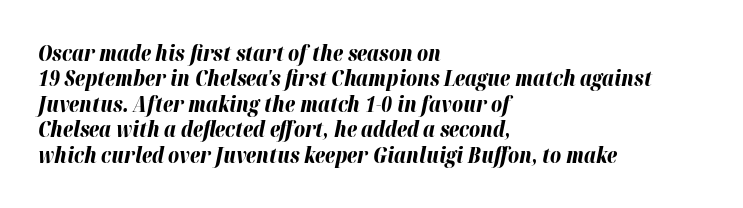
Casual observation: everything's shoved over to the left. Bare-footed words on every line. Emphasis-style slanted type is in use. Between one letter and the next there's only the usual sliver of space.
